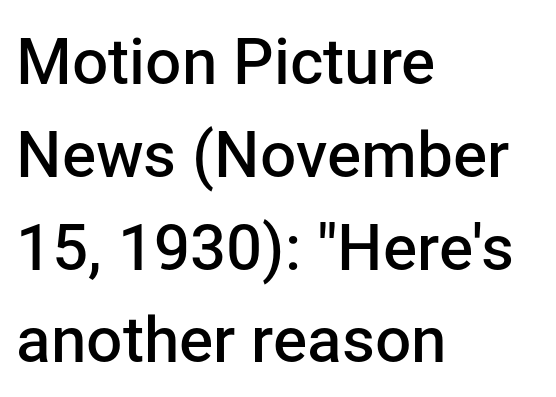
The passage shown is typed in a proportional face where columns would drift. The string is rendered with underlining switched off. The rendering keeps characters at their native spacing. If you drew a ruler down the left edge, every line would touch it. In terms of leading, this rendering sits right in the middle. Tall strokes in this sample are plumb rather than angled.
